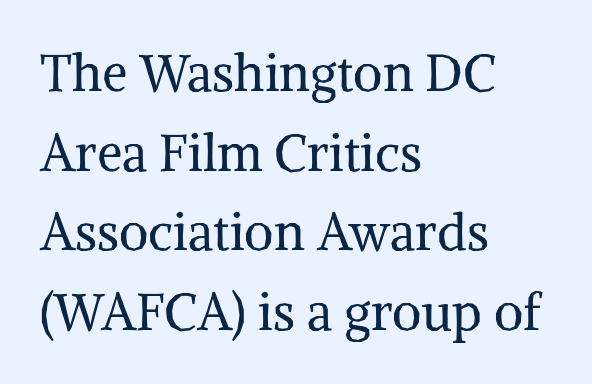
Q: Is the text bold? A: No.
Q: Is the text italic (slanted)? A: No, it is upright.
Q: Is the typeface a serif or a sans-serif typeface? A: Serif.
Q: Is the text underlined? A: No.
Q: How is the paragraph aligned? A: Left-aligned.
Q: Is the spacing between letters normal or unusually wide? A: Normal.
Q: Is the spacing between lines tight, normal or loose? A: Normal.
Q: Width (condensed, normal, or wide)? A: Normal.
Q: Stroke contrast? A: Medium.
Q: x-height? A: Medium.
Q: Monospaced? A: No.
